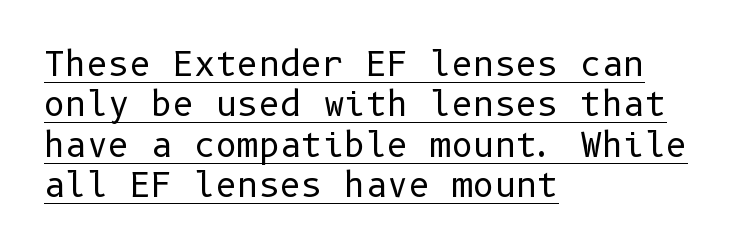
Descenders here cross a horizontal rule under the line. Upright lettering throughout. Teacher's note: observe the even left margin — that is flush-left alignment. Tracking value appears to be zero — textbook default spacing. To sum up the face: it is a sans, with no serifs. A quiet, ordinary-to-light weight characterises the typeface.
